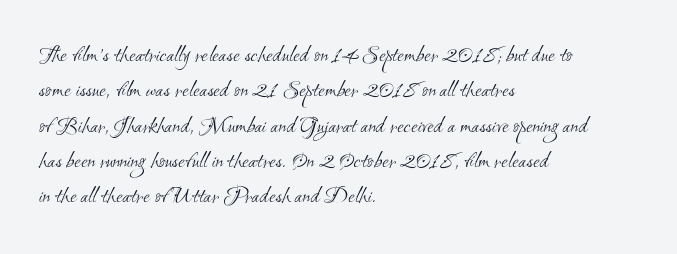
Q: Is the text bold? A: No.
Q: Is the text underlined? A: No.
Q: How is the paragraph aligned? A: Left-aligned.
Q: Is the spacing between letters normal or unusually wide? A: Normal.
Q: Is the spacing between lines tight, normal or loose? A: Normal.
